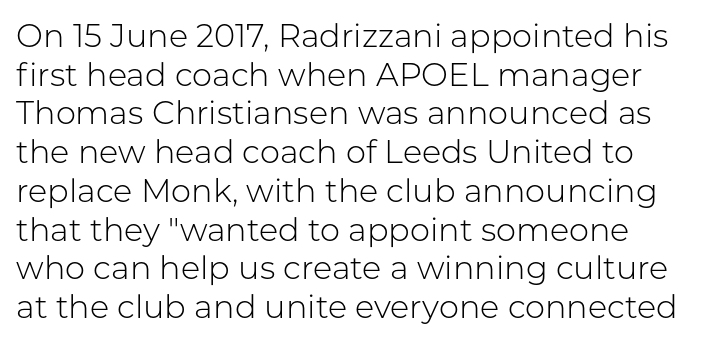
Q: Is the text bold? A: No.
Q: Is the text italic (slanted)? A: No, it is upright.
Q: Is the typeface a serif or a sans-serif typeface? A: Sans-serif.
Q: Is the text underlined? A: No.
Q: Is the spacing between letters normal or unusually wide? A: Normal.
Q: Width (condensed, normal, or wide)? A: Normal.
Q: Stroke contrast? A: Low.
Q: x-height? A: Medium.
Q: Monospaced? A: No.
